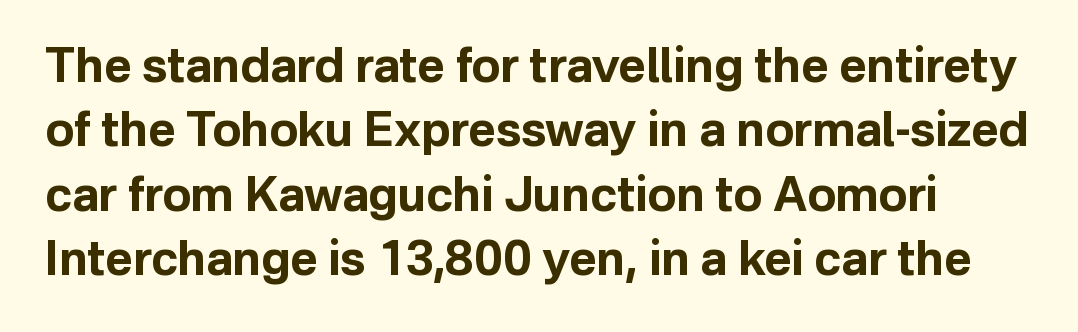
Short note: letters normally spaced. You could not count columns in this text — the font is proportionally spaced. What's the leading like? Ordinary, nothing unusual. The glyphs have the mass of a bold cut.
